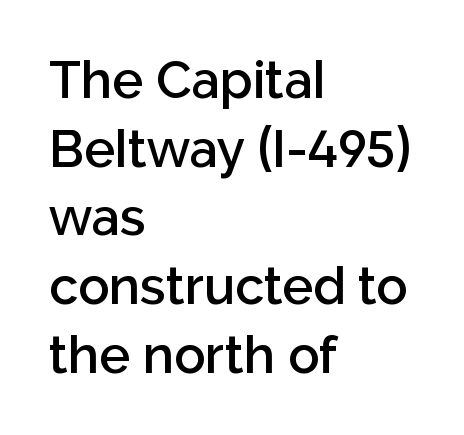
The image shows 52 px semibold sans-serif type, upright; set left-aligned, normal line spacing (1.32x), normal letter spacing, not underlined; low stroke contrast and a medium x-height.
